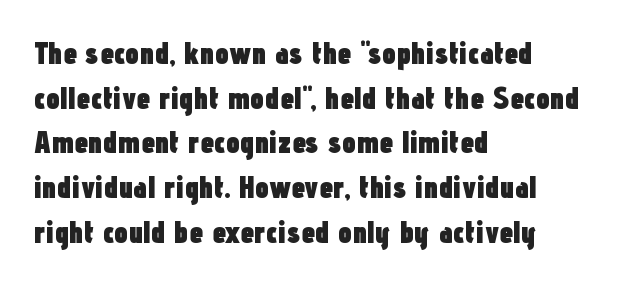
Compared with typical body copy, the letter spacing here is the same. Observe the absence of serifs on each vertical stroke in this sample. The paragraph has a hard left edge and a soft right edge. The passage shown stacks its lines at a standard gap.
